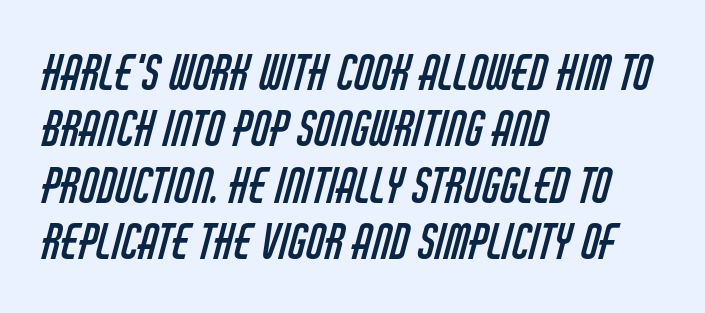
{"serif": "no", "bold": "no", "weight": "regular", "width": "condensed", "stroke_contrast": "low", "x_height": "large", "monospaced": "no", "underline": "no", "align": "left", "line_spacing_ratio": 1.2, "letter_spacing": "normal", "letter_spacing_em": 0.0, "glyph_px": 47}
